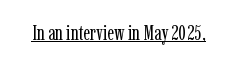
Italic: no, the glyphs are upright roman. You can see a thin bar hugging the bottom of the glyphs. Nothing heavy about these letters — not bold at all. Look at the tracking — it's just the regular setting, nothing added.
